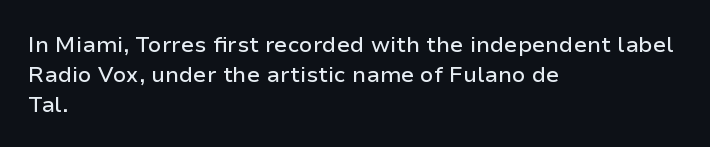
Decoration check: the copy has no underline. A roman cut, with each character standing at attention. The line-height multiplier appears to be the usual default. In CSS terms this would be text-align: left. Words appear dense and cohesive because spacing is normal.
